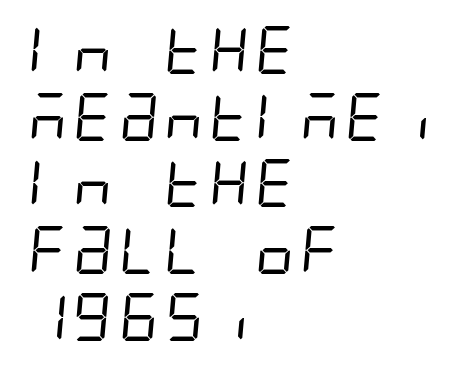
{"serif": "no", "bold": "no", "weight": "regular", "width": "condensed", "stroke_contrast": "low", "x_height": "large", "underline": "no", "align": "left", "line_spacing": "normal", "line_spacing_ratio": 1.39, "letter_spacing": "normal", "letter_spacing_em": 0.0, "glyph_px": 48}
